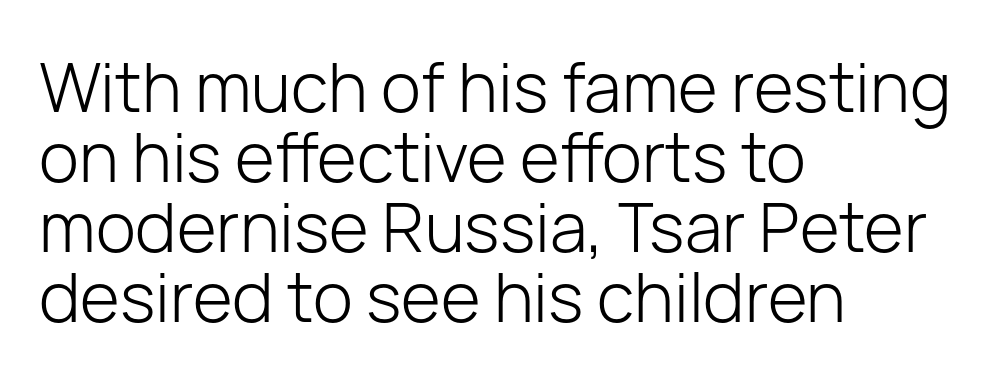
{"serif": "no", "italic": "no", "bold": "no", "weight": "light", "width": "normal", "stroke_contrast": "low", "x_height": "medium", "monospaced": "no", "underline": "no", "align": "left", "line_spacing": "tight", "line_spacing_ratio": 1.03, "letter_spacing": "normal", "letter_spacing_em": 0.0, "glyph_px": 68}
